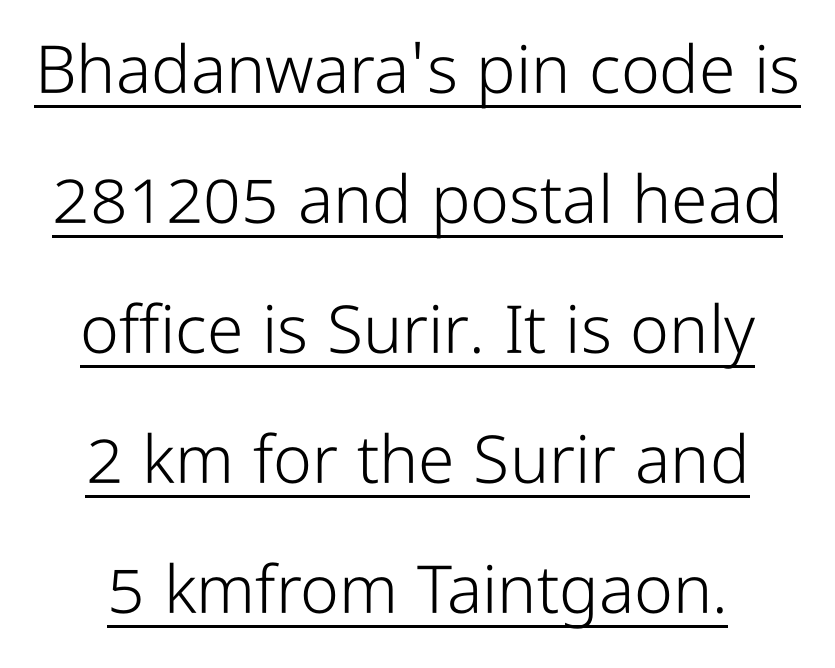
{"serif": "no", "italic": "no", "bold": "no", "weight": "light", "width": "condensed", "stroke_contrast": "low", "x_height": "medium", "monospaced": "no", "underline": "yes", "line_spacing": "loose", "line_spacing_ratio": 1.97, "letter_spacing": "normal", "letter_spacing_em": 0.0, "glyph_px": 66}
